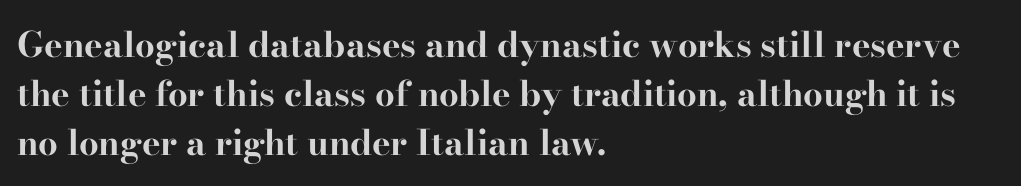
Q: Is the text bold? A: Yes.
Q: Is the text italic (slanted)? A: No, it is upright.
Q: Is the typeface a serif or a sans-serif typeface? A: Serif.
Q: Is the text underlined? A: No.
Q: How is the paragraph aligned? A: Left-aligned.
Q: Is the spacing between letters normal or unusually wide? A: Normal.
Q: Is the spacing between lines tight, normal or loose? A: Normal.
Q: Width (condensed, normal, or wide)? A: Wide.
Q: Stroke contrast? A: High.
Q: x-height? A: Small.
Q: Monospaced? A: No.
